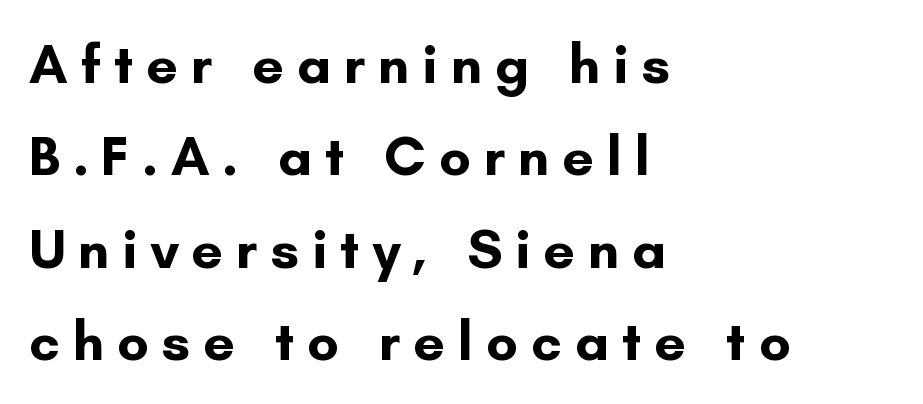
The image shows 56 px bold sans-serif type, upright; set left-aligned, normal line spacing (1.65x), unusually wide letter spacing (+0.23 em), not underlined; low stroke contrast and a small x-height.
